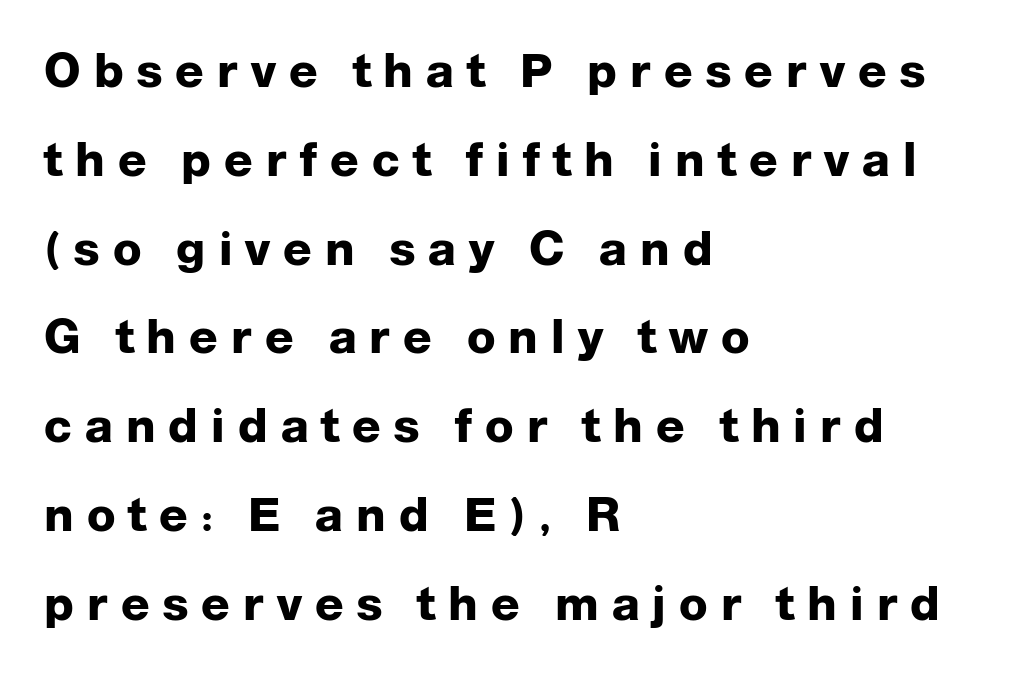
The letters stand straight up with perfectly vertical stems. Each glyph is drawn with heavy, bold strokes. Typeset ragged right — the left edge is the straight one. The zone under the glyphs is completely vacant.
